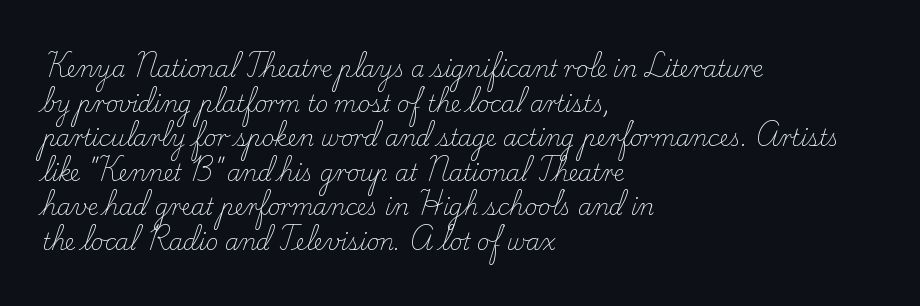
Q: Is the text bold? A: No.
Q: Is the text italic (slanted)? A: Yes.
Q: Is the text underlined? A: No.
Q: How is the paragraph aligned? A: Left-aligned.
Q: Is the spacing between letters normal or unusually wide? A: Normal.
Q: Is the spacing between lines tight, normal or loose? A: Normal.
